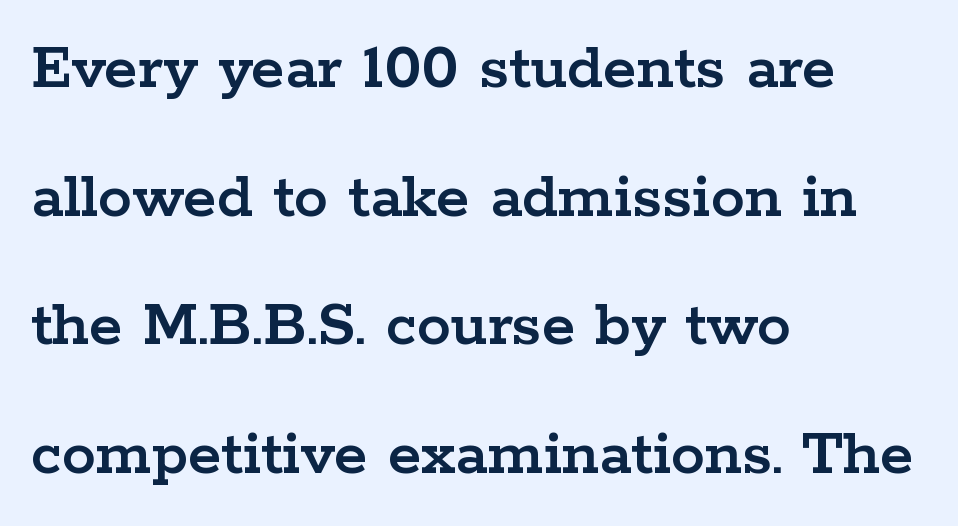
Q: Is the text italic (slanted)? A: No, it is upright.
Q: Is the typeface a serif or a sans-serif typeface? A: Serif.
Q: Is the text underlined? A: No.
Q: How is the paragraph aligned? A: Left-aligned.
Q: Is the spacing between letters normal or unusually wide? A: Normal.
Q: Width (condensed, normal, or wide)? A: Wide.
Q: Stroke contrast? A: Low.
Q: x-height? A: Medium.
Q: Monospaced? A: No.
